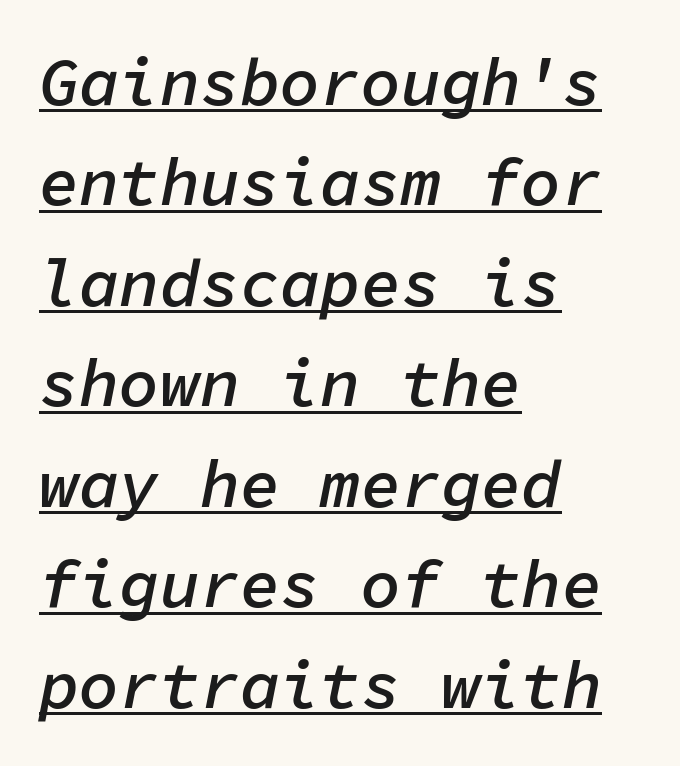
The letters march in equal steps, a hallmark of fixed-pitch type. The rendering uses a semibold face; strokes are thickened but not to full bold. This sample carries an underscore along the baseline area. Honestly, the row spacing looks completely unremarkable. The passage shown leans; its letterforms are oblique.
